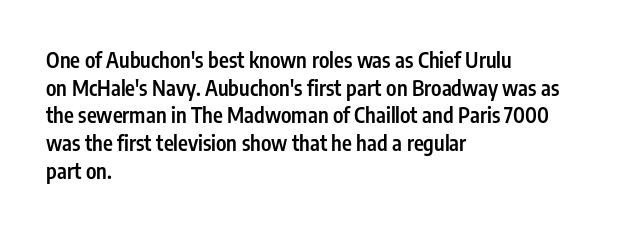
The image shows 21 px text type, upright; set left-aligned, normal line spacing (1.32x), normal letter spacing, not underlined.
